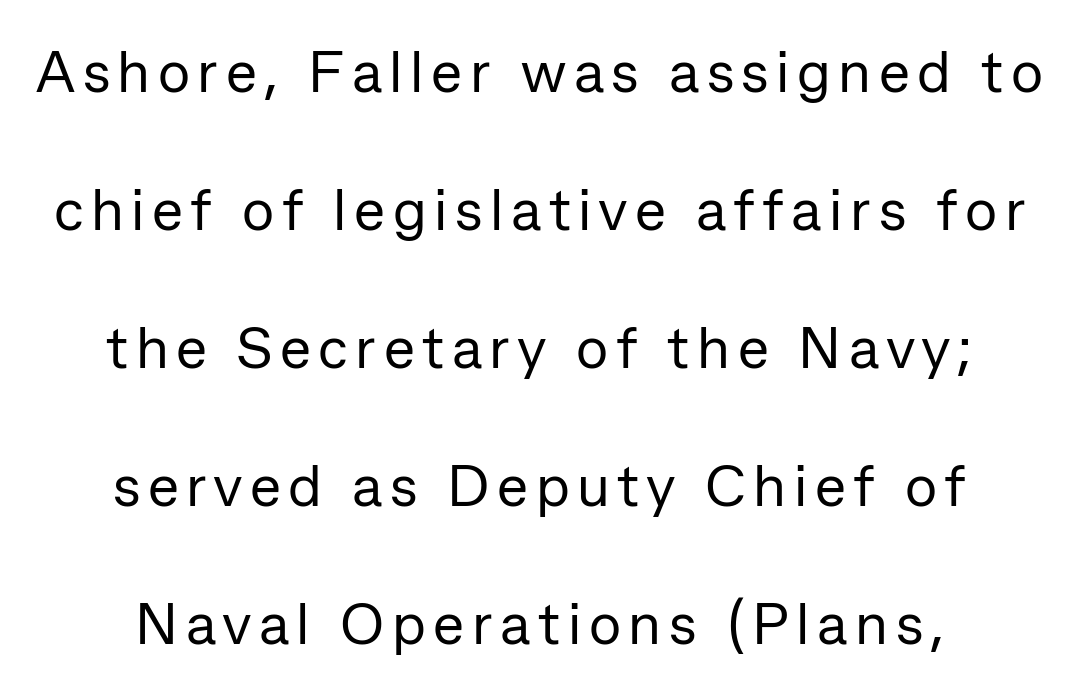
The image shows 59 px regular-weight sans-serif type, upright; set centered, loose line spacing (2.34x), not underlined; low stroke contrast and a medium x-height.
